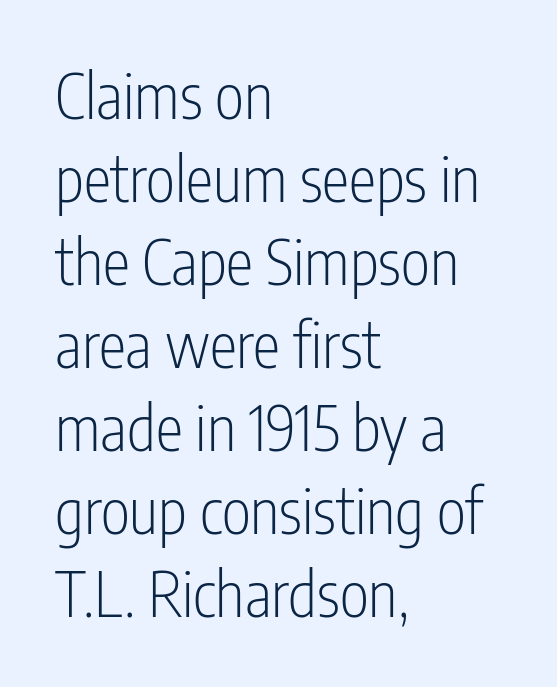
{"serif": "no", "italic": "no", "bold": "no", "weight": "light", "width": "condensed", "stroke_contrast": "low", "x_height": "medium", "monospaced": "no", "underline": "no", "align": "left", "line_spacing": "normal", "line_spacing_ratio": 1.34, "letter_spacing": "normal", "letter_spacing_em": 0.0, "glyph_px": 62}
